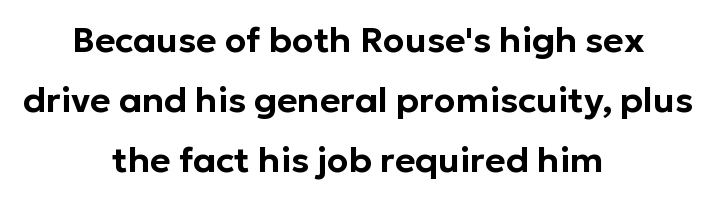
{"serif": "no", "italic": "no", "width": "normal", "stroke_contrast": "low", "x_height": "medium", "monospaced": "no", "underline": "no", "align": "center", "line_spacing_ratio": 1.72, "letter_spacing": "normal", "letter_spacing_em": 0.0, "glyph_px": 35}
